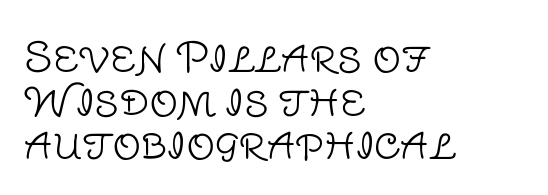
Standard letterfit; no display-style spreading of the glyphs. Observe the absence of serifs on each vertical stroke in this sample. Notice how the passage keeps a crisp vertical edge on the left only. Beneath every word, the page is bare.
